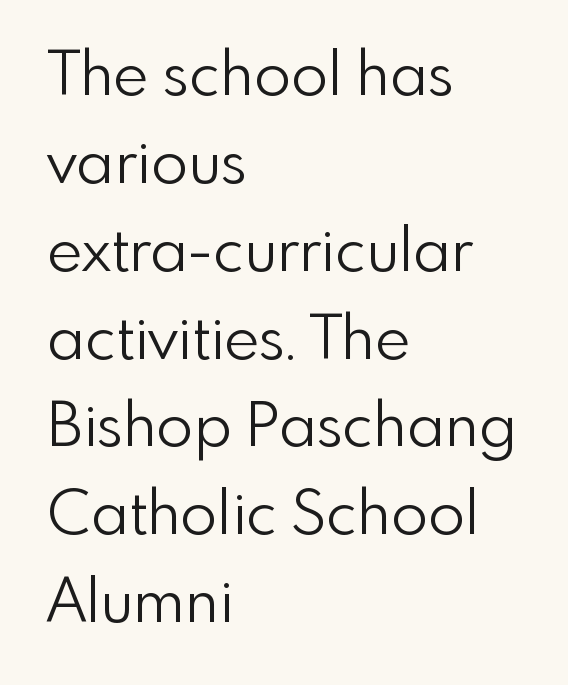
{"serif": "no", "italic": "no", "bold": "no", "weight": "light", "width": "normal", "stroke_contrast": "low", "x_height": "small", "monospaced": "no", "underline": "no", "align": "left", "line_spacing": "normal", "line_spacing_ratio": 1.44, "letter_spacing": "normal", "letter_spacing_em": 0.0, "glyph_px": 61}
